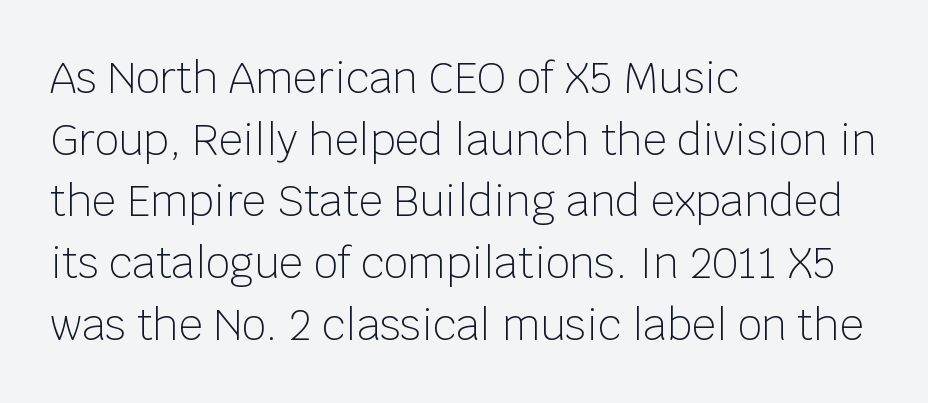
{"serif": "no", "italic": "no", "bold": "no", "weight": "light", "width": "normal", "stroke_contrast": "low", "x_height": "large", "monospaced": "no", "underline": "no", "align": "left", "line_spacing": "normal", "line_spacing_ratio": 1.47, "letter_spacing": "normal", "letter_spacing_em": 0.0, "glyph_px": 42}
